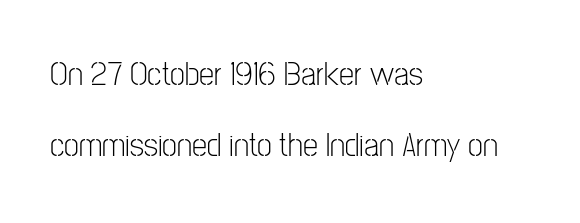
Check under the words: just untouched page. The font is comparable to plain body text, perhaps lighter. Leading is clearly above the norm, producing a sparse column. If you drew a ruler down the left edge, every line would touch it. Between one letter and the next there's only the usual sliver of space.
